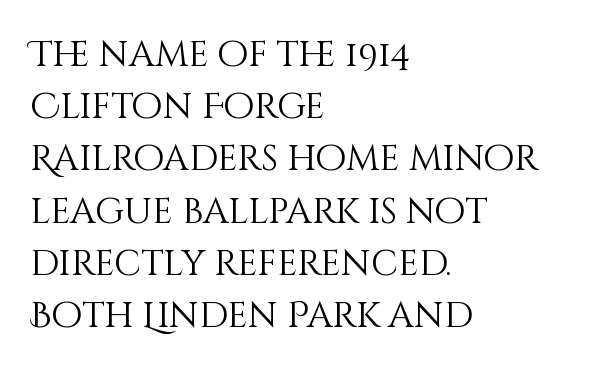
Posture: vertical. Clear beneath every line of the passage. The face used here is proportionally spaced, like ordinary book or web type. The typeface has the unassuming heft of standard copy or less. The passage is arranged the way most books set body copy — flush left. Is the letter spacing exaggerated? No — it looks like the ordinary default.
